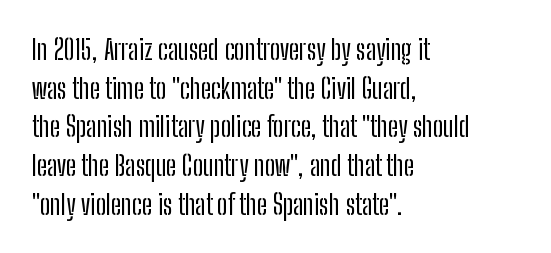
{"serif": "no", "italic": "no", "width": "condensed", "stroke_contrast": "low", "x_height": "medium", "monospaced": "no", "underline": "no", "align": "left", "line_spacing": "normal", "line_spacing_ratio": 1.38, "letter_spacing": "normal", "letter_spacing_em": 0.0, "glyph_px": 28}
